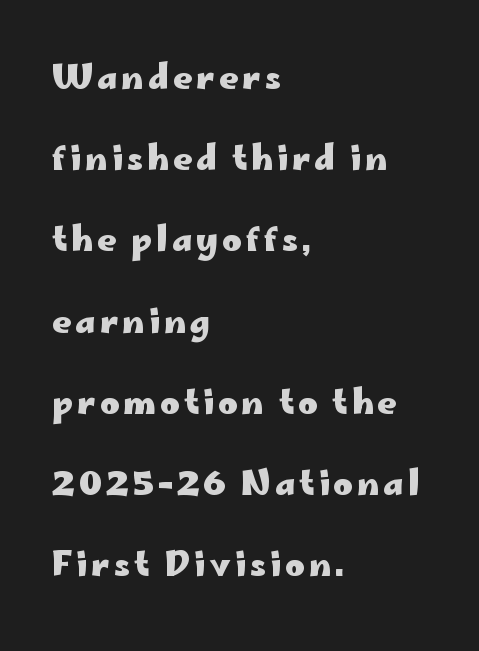
Each glyph is drawn with heavy, bold strokes. The typeface chosen for these lines omits serifs. The words here are not underlined. Every row of glyphs begins at an identical x-position on the left. The rendering uses a large line-height, opening up the rows. You could not count columns in this text — the font is proportionally spaced.
